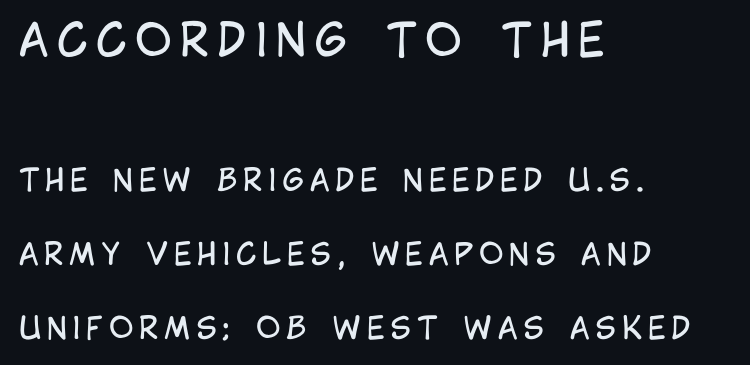
{"serif": "no", "italic": "no", "bold": "no", "weight": "regular", "width": "condensed", "stroke_contrast": "low", "x_height": "large", "monospaced": "no", "underline": "no", "align": "left", "line_spacing": "loose", "line_spacing_ratio": 2.47, "larger_block": "first", "size_ratio": 1.5, "glyph_px": 45}
